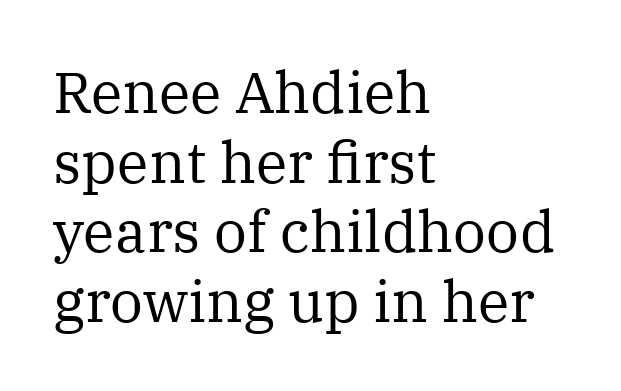
{"serif": "yes", "italic": "no", "bold": "no", "weight": "regular", "width": "normal", "stroke_contrast": "medium", "x_height": "medium", "monospaced": "no", "underline": "no", "align": "left", "line_spacing_ratio": 1.2, "letter_spacing": "normal", "letter_spacing_em": 0.0, "glyph_px": 58}
